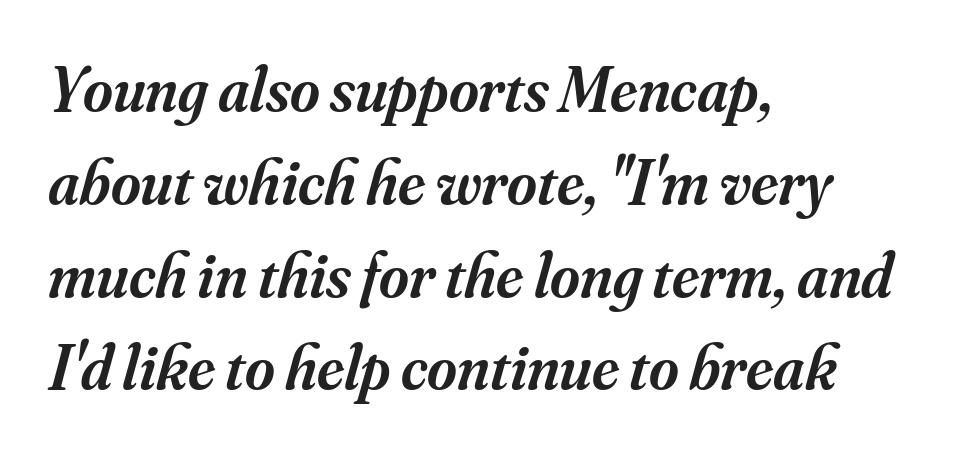
Each row of text sits above clean, open space. These lines were composed using italics. The paragraph shown leans on its left margin. Character widths vary here, with narrow letters taking less room than wide ones. Old-style or modern, the face here clearly has serifs. The passage shown stacks its lines at a standard gap.
